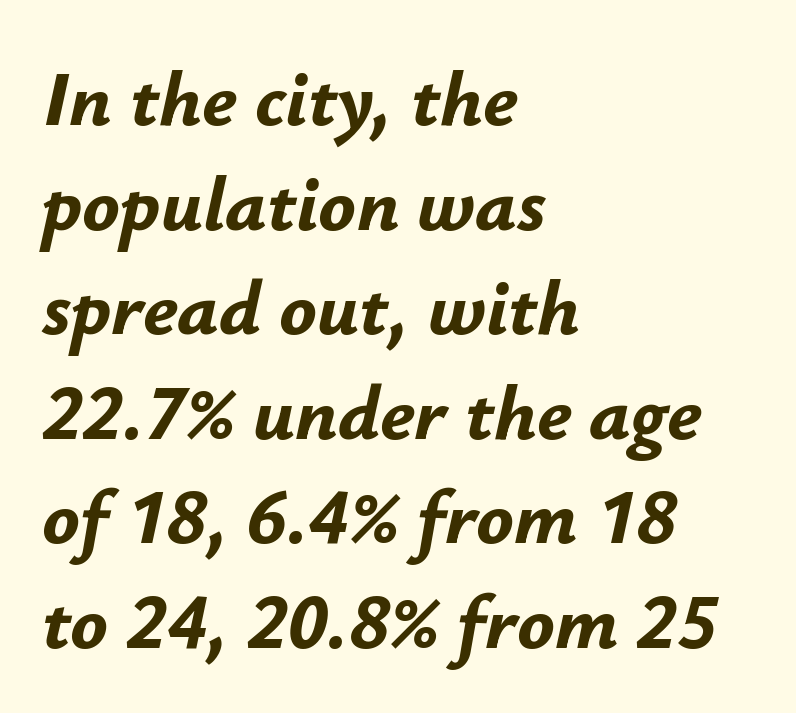
Q: Is the text bold? A: Yes.
Q: Is the text italic (slanted)? A: Yes, it leans right by about 12 degrees.
Q: Is the text underlined? A: No.
Q: How is the paragraph aligned? A: Left-aligned.
Q: Is the spacing between letters normal or unusually wide? A: Normal.
Q: Is the spacing between lines tight, normal or loose? A: Normal.
Q: Width (condensed, normal, or wide)? A: Normal.
Q: Stroke contrast? A: Low.
Q: x-height? A: Small.
Q: Monospaced? A: No.
